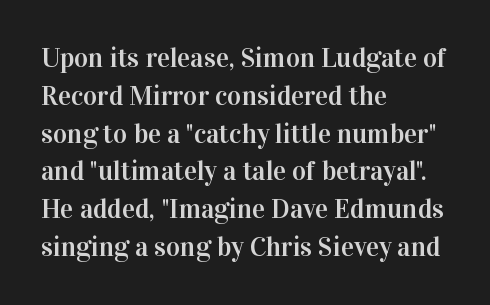
{"italic": "no", "underline": "no", "align": "left", "line_spacing": "normal", "line_spacing_ratio": 1.4, "letter_spacing": "normal", "letter_spacing_em": 0.0, "glyph_px": 27}
